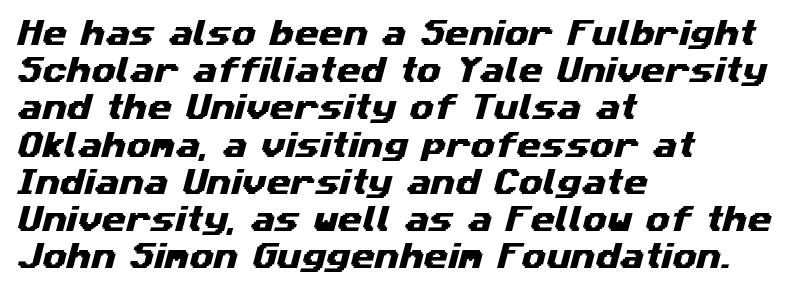
Underline: absent. Font category for this specimen: sans-serif. The letterforms sit shoulder to shoulder at normal distance. Horizontal alignment here is leftward, the default for most running prose.
